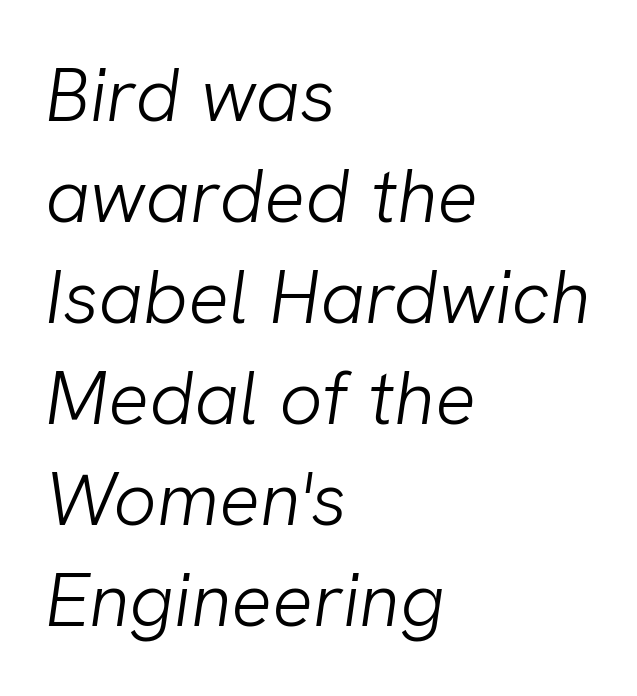
The image shows 76 px light sans-serif type; set left-aligned, normal line spacing (1.33x), normal letter spacing, not underlined; low stroke contrast and a medium x-height.
